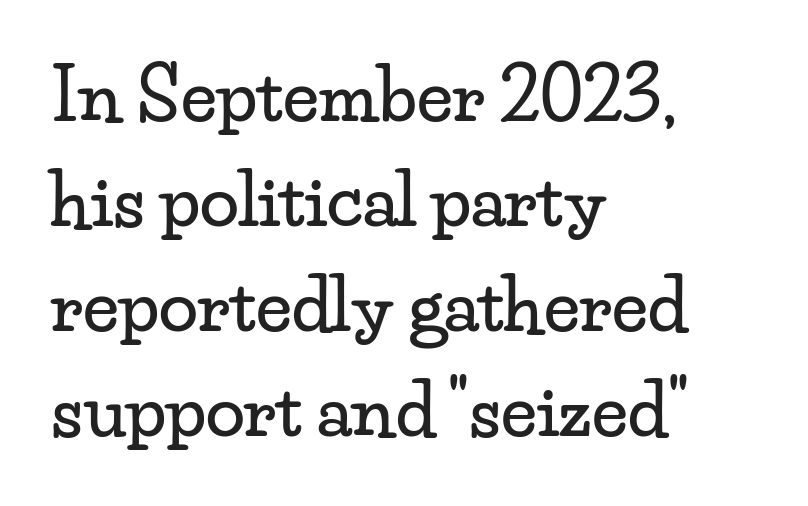
The image shows 71 px wide serif type, upright; set left-aligned, normal line spacing (1.48x), normal letter spacing, not underlined; low stroke contrast and a small x-height.
